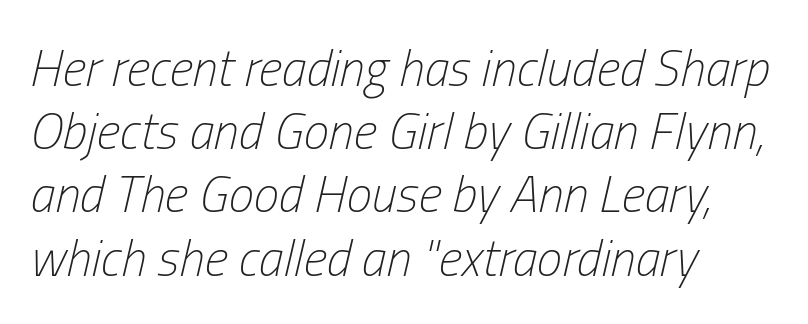
{"italic": "yes", "lean": "right", "slant_degrees": 13, "bold": "no", "weight": "light", "width": "condensed", "stroke_contrast": "low", "x_height": "medium", "monospaced": "no", "underline": "no", "align": "left", "line_spacing_ratio": 1.24, "letter_spacing": "normal", "letter_spacing_em": 0.0, "glyph_px": 51}
